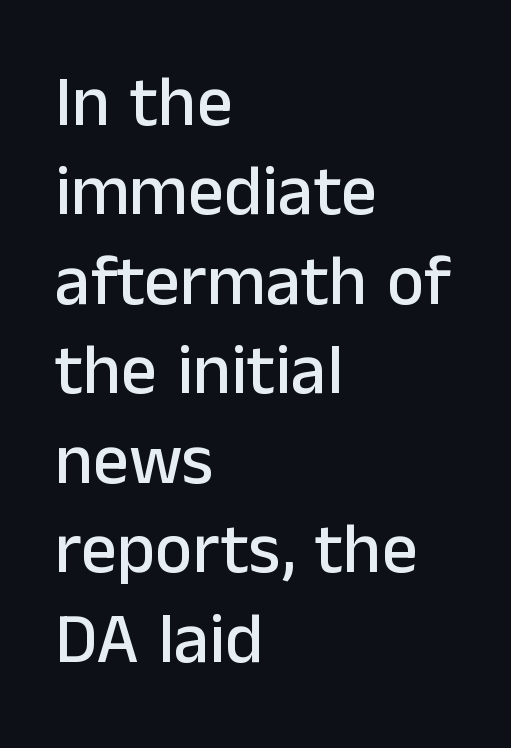
Q: Is the text italic (slanted)? A: No, it is upright.
Q: Is the typeface a serif or a sans-serif typeface? A: Sans-serif.
Q: Is the text underlined? A: No.
Q: How is the paragraph aligned? A: Left-aligned.
Q: Is the spacing between letters normal or unusually wide? A: Normal.
Q: Is the spacing between lines tight, normal or loose? A: Normal.
Q: Width (condensed, normal, or wide)? A: Normal.
Q: Stroke contrast? A: Low.
Q: x-height? A: Medium.
Q: Monospaced? A: No.
